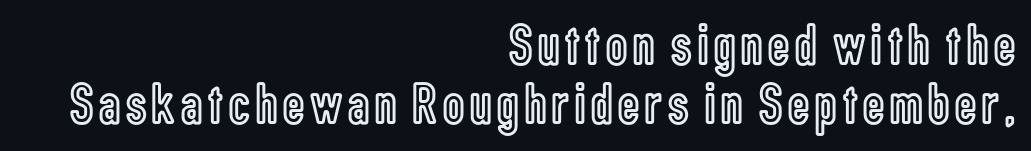
Q: Is the text italic (slanted)? A: No, it is upright.
Q: Is the text underlined? A: No.
Q: How is the paragraph aligned? A: Right-aligned.
Q: Is the spacing between lines tight, normal or loose? A: Tight.
Q: Width (condensed, normal, or wide)? A: Condensed.
Q: x-height? A: Medium.
Q: Monospaced? A: No.
